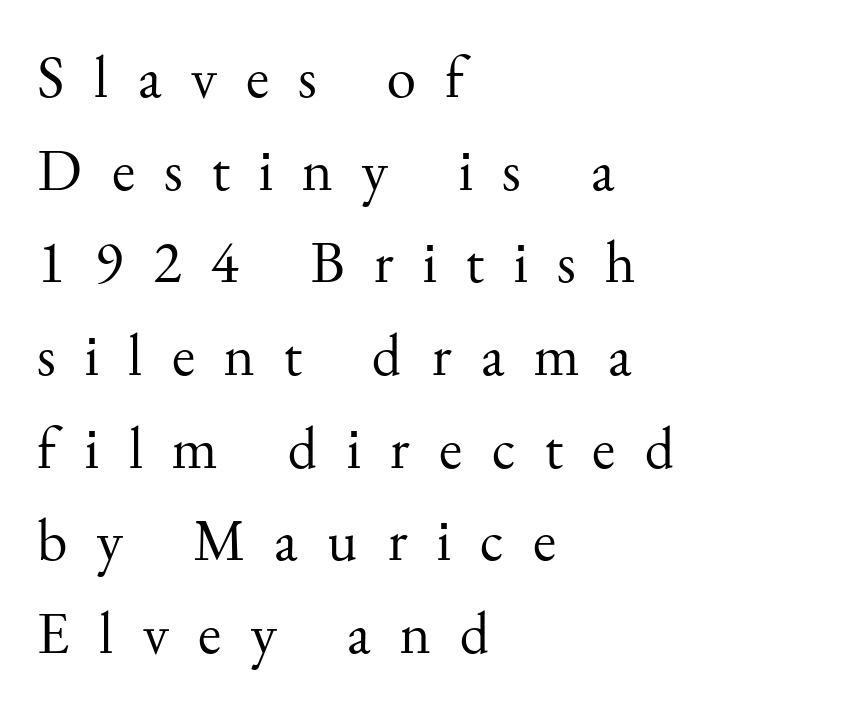
These glyphs show unthickened strokes, regular width or finer. Which margin do the lines hug? The left one — the right edge is uneven. Is there any slant? The stems are plumb. How would I describe the line gaps? Plain and ordinary.
